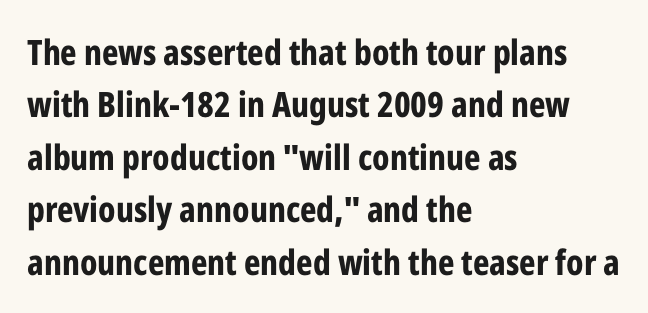
The image shows 35 px bold, condensed sans-serif type, upright; set left-aligned, normal line spacing (1.5x), normal letter spacing, not underlined; low stroke contrast and a medium x-height.
